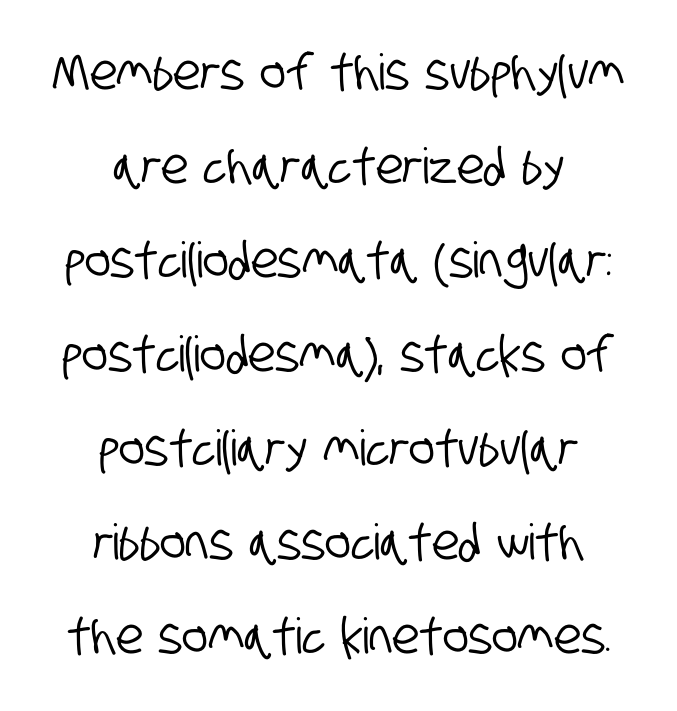
Q: Is the typeface a serif or a sans-serif typeface? A: Sans-serif.
Q: Is the text underlined? A: No.
Q: How is the paragraph aligned? A: Centered.
Q: Is the spacing between letters normal or unusually wide? A: Normal.
Q: Is the spacing between lines tight, normal or loose? A: Loose.
Q: Width (condensed, normal, or wide)? A: Condensed.
Q: Stroke contrast? A: Low.
Q: x-height? A: Large.
Q: Monospaced? A: No.
